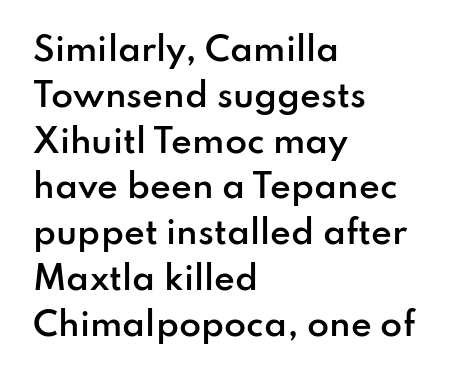
Designer's note — italics off, roman on. No word sits above an underline. Heft: intermediate — a semibold. The paragraph has a hard left edge and a soft right edge.
